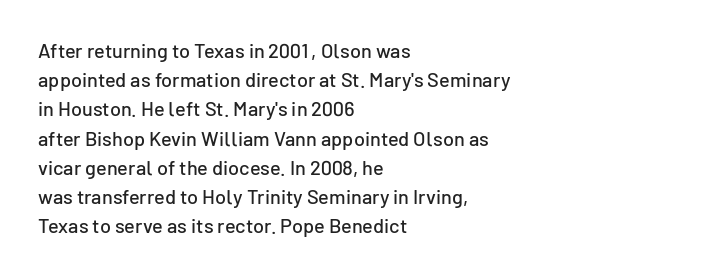
Q: Is the text italic (slanted)? A: No, it is upright.
Q: Is the text underlined? A: No.
Q: How is the paragraph aligned? A: Left-aligned.
Q: Is the spacing between letters normal or unusually wide? A: Normal.
Q: Is the spacing between lines tight, normal or loose? A: Normal.
